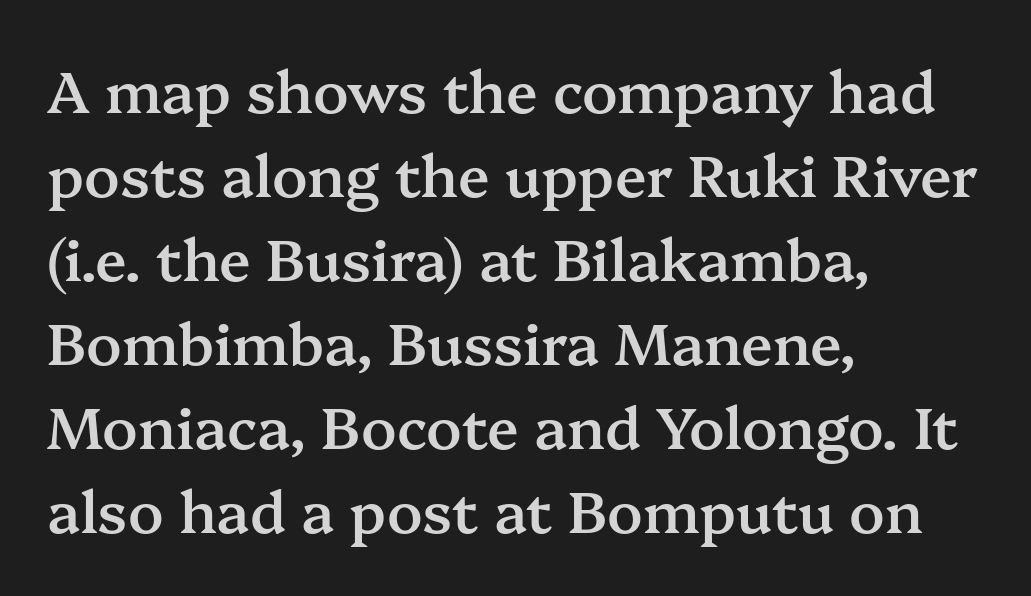
Q: Is the text bold? A: Semi-bold.
Q: Is the text italic (slanted)? A: No, it is upright.
Q: Is the typeface a serif or a sans-serif typeface? A: Serif.
Q: Is the text underlined? A: No.
Q: How is the paragraph aligned? A: Left-aligned.
Q: Is the spacing between letters normal or unusually wide? A: Normal.
Q: Is the spacing between lines tight, normal or loose? A: Normal.
Q: Width (condensed, normal, or wide)? A: Normal.
Q: Stroke contrast? A: Medium.
Q: x-height? A: Medium.
Q: Monospaced? A: No.
